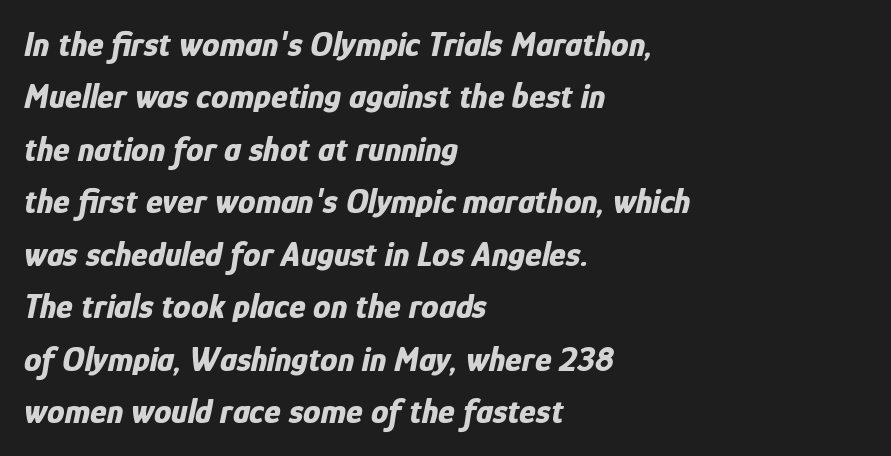
Q: Is the text bold? A: Yes.
Q: Is the text italic (slanted)? A: Yes, it leans right by about 12 degrees.
Q: Is the text underlined? A: No.
Q: How is the paragraph aligned? A: Left-aligned.
Q: Is the spacing between letters normal or unusually wide? A: Normal.
Q: Is the spacing between lines tight, normal or loose? A: Normal.
Q: Width (condensed, normal, or wide)? A: Condensed.
Q: Stroke contrast? A: Low.
Q: x-height? A: Medium.
Q: Monospaced? A: No.
